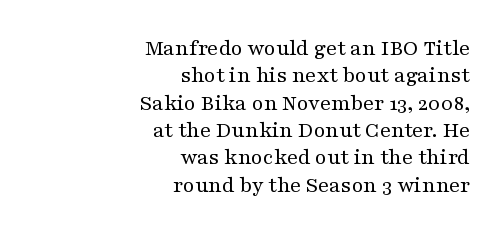
{"italic": "no", "bold": "no", "underline": "no", "align": "right", "line_spacing_ratio": 1.19, "letter_spacing": "normal", "letter_spacing_em": 0.0, "glyph_px": 23}
